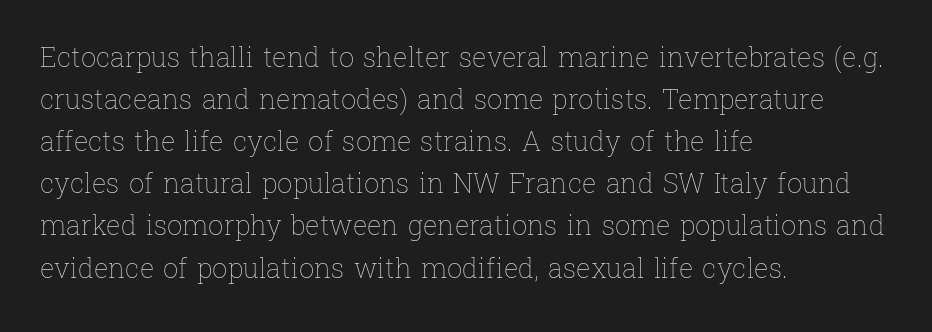
Each new line begins a customary step beneath the previous one. The passage shown is not underscored anywhere. Weight: not bold — regular or lighter. Nope, not italic — everything's standing straight. A classic flush-left, rag-right setting is used for this passage.
